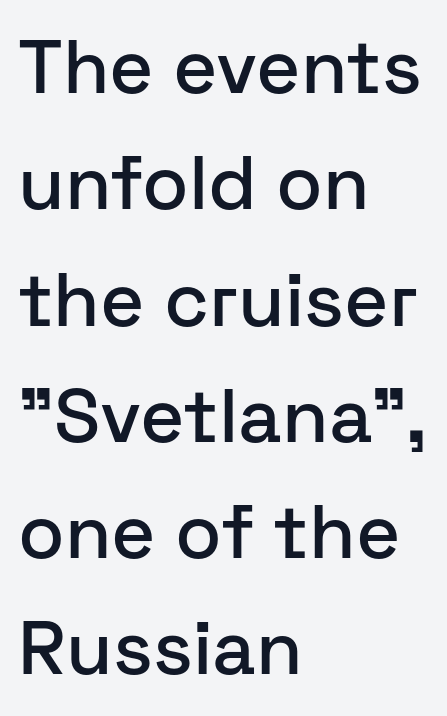
Q: Is the text italic (slanted)? A: No, it is upright.
Q: Is the typeface a serif or a sans-serif typeface? A: Sans-serif.
Q: Is the text underlined? A: No.
Q: How is the paragraph aligned? A: Left-aligned.
Q: Is the spacing between letters normal or unusually wide? A: Normal.
Q: Is the spacing between lines tight, normal or loose? A: Normal.
Q: Width (condensed, normal, or wide)? A: Normal.
Q: Stroke contrast? A: Low.
Q: x-height? A: Medium.
Q: Monospaced? A: No.
